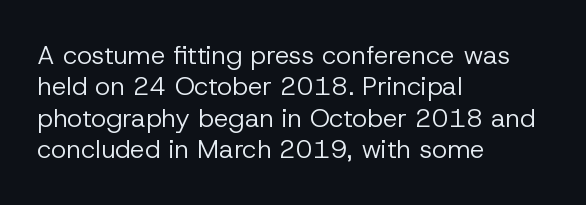
{"italic": "no", "bold": "no", "underline": "no", "align": "left", "line_spacing_ratio": 1.21, "letter_spacing": "normal", "letter_spacing_em": 0.0, "glyph_px": 26}
